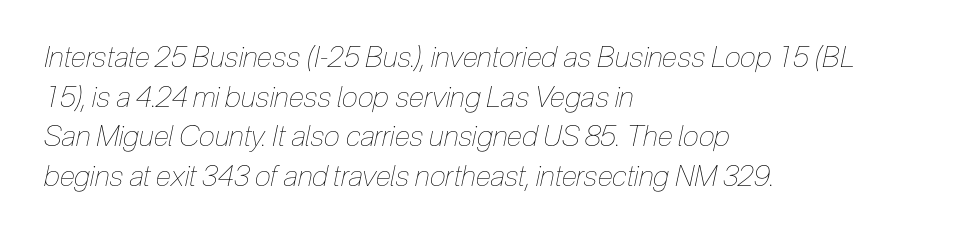
Q: Is the text bold? A: No.
Q: Is the text italic (slanted)? A: Yes, it leans right by about 12 degrees.
Q: Is the text underlined? A: No.
Q: How is the paragraph aligned? A: Left-aligned.
Q: Is the spacing between letters normal or unusually wide? A: Normal.
Q: Is the spacing between lines tight, normal or loose? A: Normal.
Q: Width (condensed, normal, or wide)? A: Condensed.
Q: Stroke contrast? A: Low.
Q: x-height? A: Medium.
Q: Monospaced? A: No.
